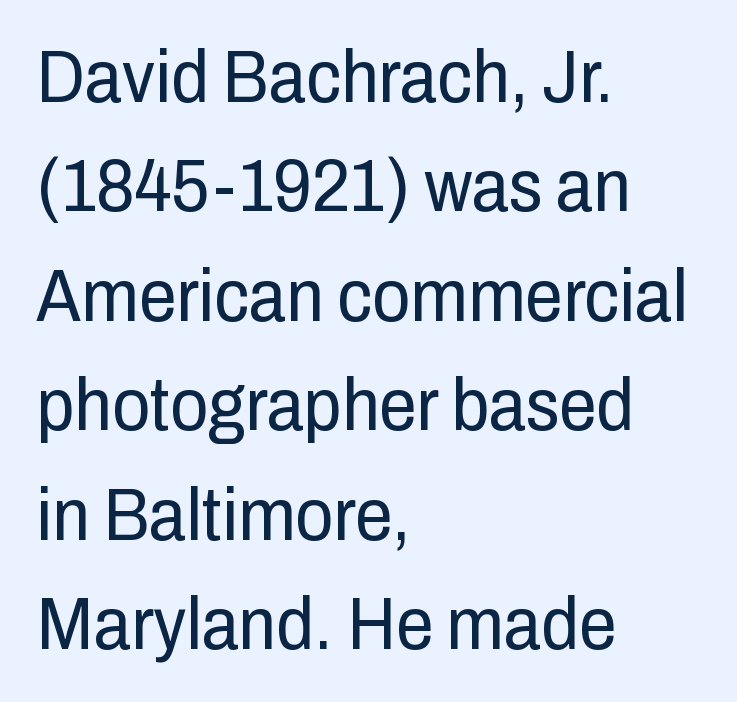
The image shows 75 px regular-weight, condensed sans-serif type, upright; set left-aligned, normal line spacing (1.46x), normal letter spacing, not underlined; low stroke contrast and a medium x-height.
